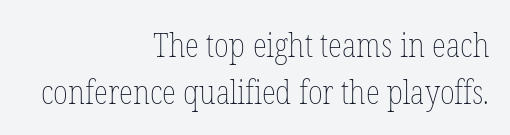
{"italic": "no", "bold": "no", "weight": "thin", "width": "condensed", "stroke_contrast": "low", "x_height": "medium", "monospaced": "no", "underline": "no", "align": "right", "line_spacing": "normal", "line_spacing_ratio": 1.41, "letter_spacing": "normal", "letter_spacing_em": 0.0, "glyph_px": 33}
